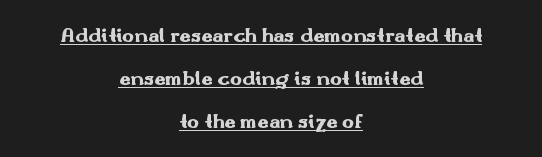
The lettering is marked with a stroke running underneath it. Vertical strokes here are truly vertical. Does the leading feel generous? Absolutely, it's lavish. How are the letters spaced? Ordinarily, with no added tracking.
